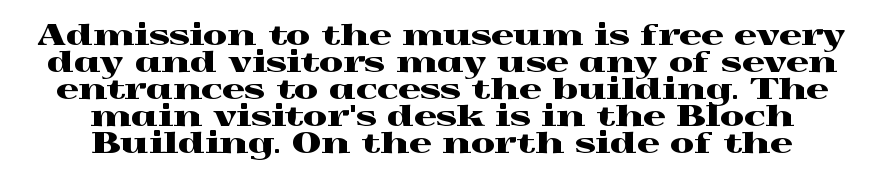
Q: Is the text italic (slanted)? A: No, it is upright.
Q: Is the typeface a serif or a sans-serif typeface? A: Serif.
Q: Is the text underlined? A: No.
Q: How is the paragraph aligned? A: Centered.
Q: Is the spacing between letters normal or unusually wide? A: Normal.
Q: Is the spacing between lines tight, normal or loose? A: Tight.
Q: Width (condensed, normal, or wide)? A: Wide.
Q: x-height? A: Medium.
Q: Monospaced? A: No.
